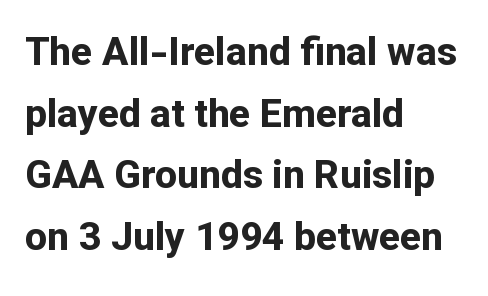
The image shows 39 px bold sans-serif type, upright; set left-aligned, normal line spacing (1.58x), normal letter spacing, not underlined; low stroke contrast and a medium x-height.
